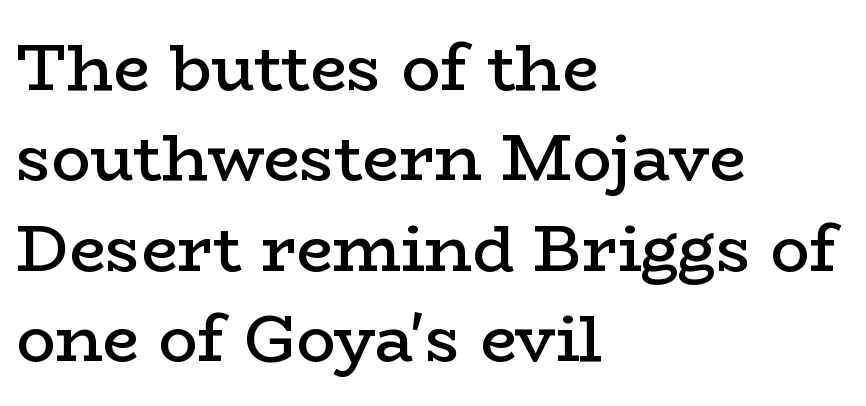
The image shows 65 px semibold, wide serif type, upright; set left-aligned, normal line spacing (1.39x), normal letter spacing, not underlined; low stroke contrast and a medium x-height.
